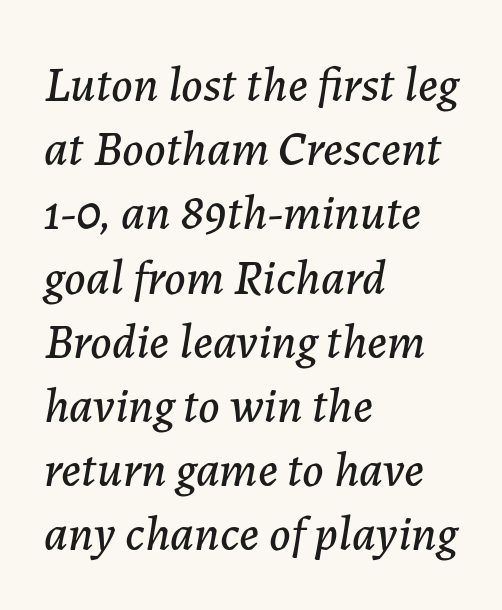
Q: Is the text italic (slanted)? A: Yes, it leans right by about 7 degrees.
Q: Is the text underlined? A: No.
Q: How is the paragraph aligned? A: Left-aligned.
Q: Is the spacing between letters normal or unusually wide? A: Normal.
Q: Is the spacing between lines tight, normal or loose? A: Normal.
Q: Width (condensed, normal, or wide)? A: Normal.
Q: Stroke contrast? A: Low.
Q: x-height? A: Medium.
Q: Monospaced? A: No.
